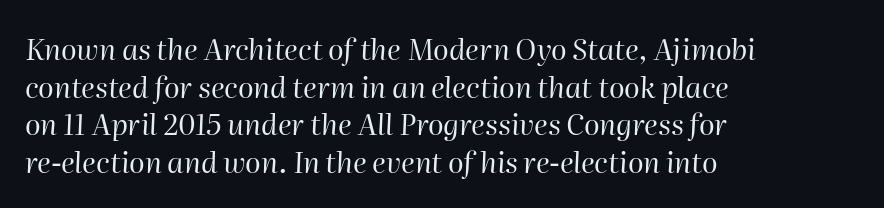
The image shows 29 px regular-weight type, italic (leaning right); set left-aligned, normal line spacing (1.3x), normal letter spacing, not underlined; high stroke contrast and a medium x-height.
